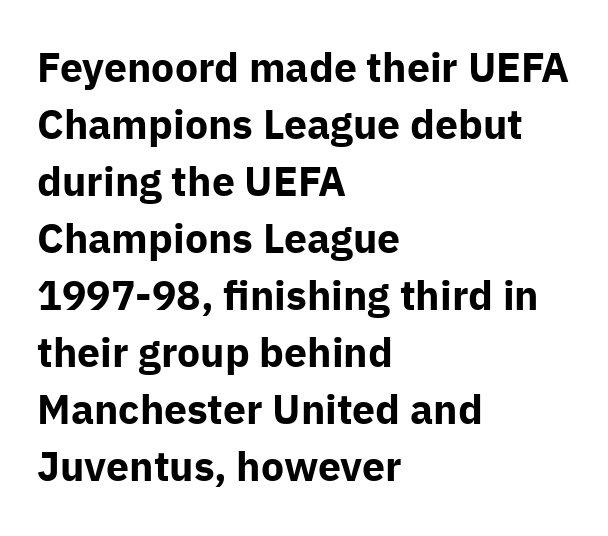
The image shows 41 px bold sans-serif type, upright; set left-aligned, normal line spacing (1.39x), normal letter spacing, not underlined; low stroke contrast and a medium x-height.
